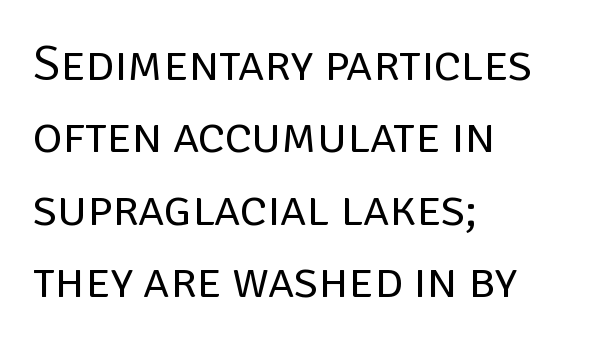
The image shows 50 px regular-weight sans-serif type, upright; set left-aligned, normal line spacing (1.45x), normal letter spacing, not underlined; low stroke contrast and a large x-height.
